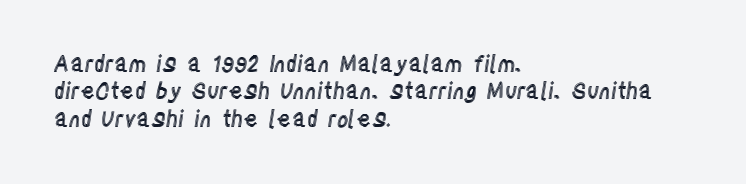
Letter spacing: default. Words float on clear page, feet unadorned. Is there much room between lines? A standard amount, neither cramped nor airy. Reading down the block, your eye returns to a fixed left position each line.
